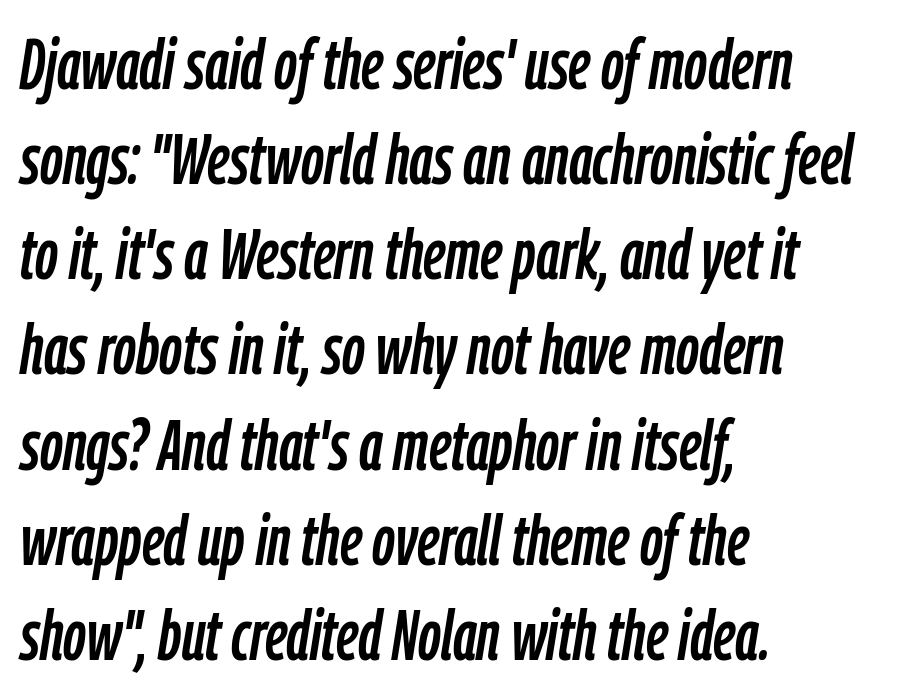
The image shows 71 px condensed type, italic (leaning right); set left-aligned, normal line spacing (1.34x), normal letter spacing, not underlined; low stroke contrast and a medium x-height.
